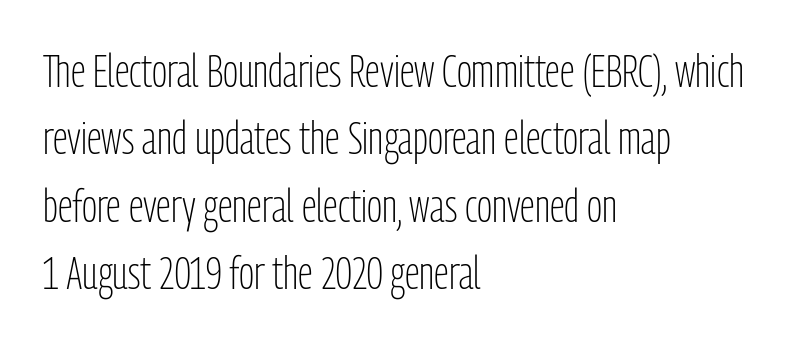
Q: Is the text bold? A: No.
Q: Is the text italic (slanted)? A: No, it is upright.
Q: Is the typeface a serif or a sans-serif typeface? A: Sans-serif.
Q: Is the text underlined? A: No.
Q: How is the paragraph aligned? A: Left-aligned.
Q: Is the spacing between letters normal or unusually wide? A: Normal.
Q: Is the spacing between lines tight, normal or loose? A: Normal.
Q: Width (condensed, normal, or wide)? A: Condensed.
Q: Stroke contrast? A: Low.
Q: x-height? A: Medium.
Q: Monospaced? A: No.
